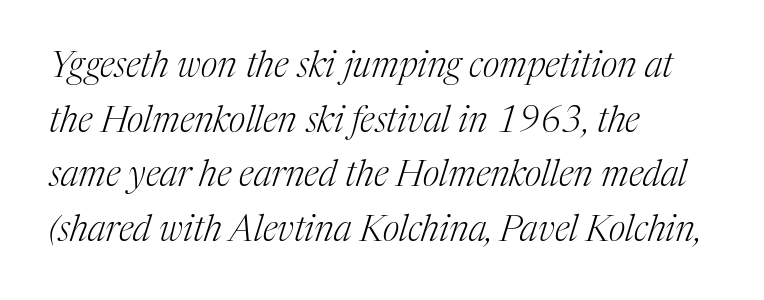
Weight class: somewhere from thin through regular. You can tell from the footed stems that serif type was used. The area under the type is left untouched. The letters advance in unequal steps, a hallmark of proportional type. Italic? Definitely — the glyphs are oblique.
